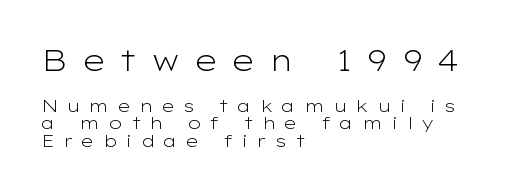
The image shows 30 px light, wide sans-serif type, upright; set left-aligned, tight line spacing (1.01x), unusually wide letter spacing (+0.47 em), not underlined; the first (top) block is 1.76x larger; low stroke contrast and a medium x-height.
